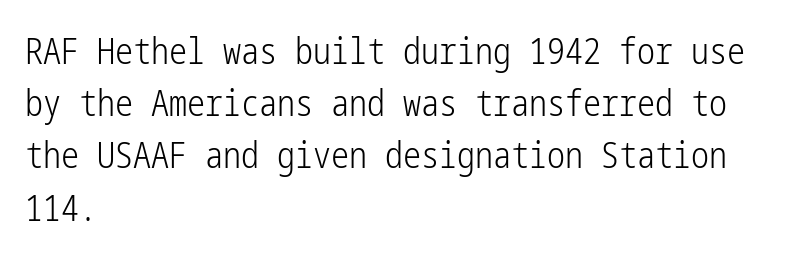
{"serif": "no", "italic": "no", "bold": "no", "weight": "light", "width": "condensed", "stroke_contrast": "low", "x_height": "medium", "underline": "no", "align": "left", "line_spacing": "normal", "line_spacing_ratio": 1.45, "letter_spacing": "normal", "letter_spacing_em": 0.0, "glyph_px": 36}
